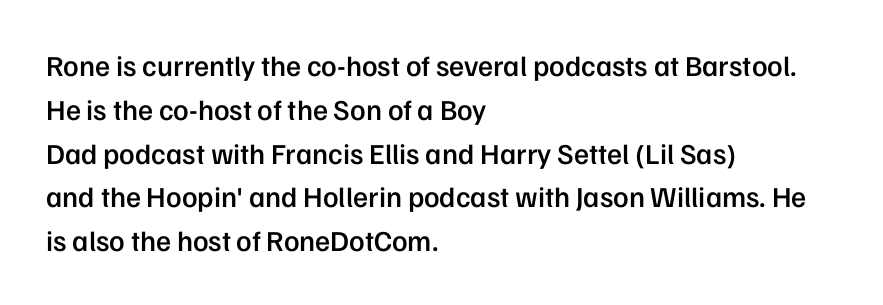
{"serif": "no", "italic": "no", "bold": "semi", "weight": "semibold", "width": "normal", "stroke_contrast": "low", "x_height": "medium", "monospaced": "no", "underline": "no", "align": "left", "line_spacing": "normal", "line_spacing_ratio": 1.51, "letter_spacing": "normal", "letter_spacing_em": 0.0, "glyph_px": 29}
